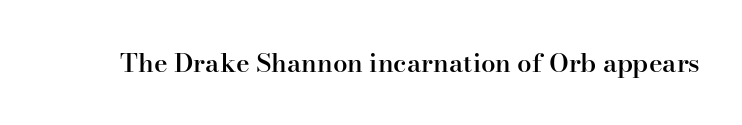
{"italic": "no", "bold": "semi", "underline": "no", "letter_spacing": "normal", "letter_spacing_em": 0.0, "glyph_px": 26}
